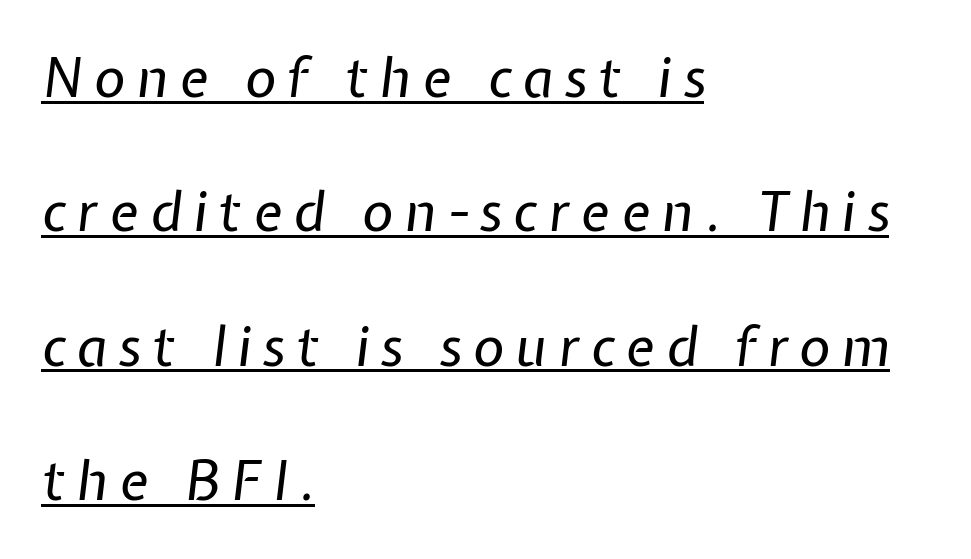
Q: Is the text bold? A: No.
Q: Is the text italic (slanted)? A: Yes, it leans right by about 7 degrees.
Q: Is the text underlined? A: Yes.
Q: How is the paragraph aligned? A: Left-aligned.
Q: Is the spacing between letters normal or unusually wide? A: Unusually wide.
Q: Is the spacing between lines tight, normal or loose? A: Loose.
Q: Width (condensed, normal, or wide)? A: Normal.
Q: Stroke contrast? A: Low.
Q: x-height? A: Medium.
Q: Monospaced? A: No.
